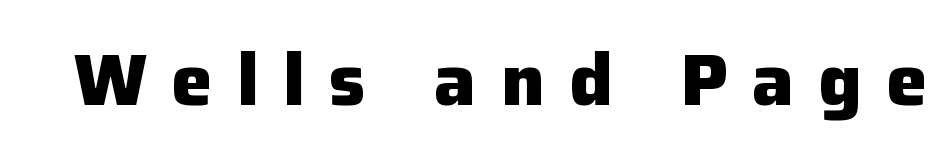
{"serif": "no", "italic": "no", "bold": "yes", "weight": "heavy", "width": "normal", "stroke_contrast": "low", "x_height": "medium", "monospaced": "no", "underline": "no", "letter_spacing": "wide", "letter_spacing_em": 0.33, "glyph_px": 74}
